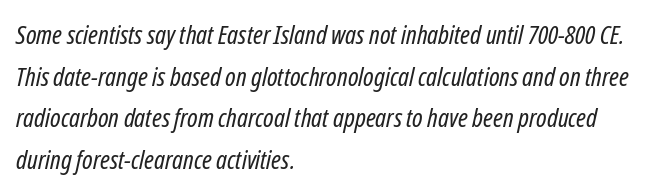
Q: Is the text bold? A: No.
Q: Is the text italic (slanted)? A: Yes, it leans right by about 12 degrees.
Q: Is the text underlined? A: No.
Q: How is the paragraph aligned? A: Left-aligned.
Q: Is the spacing between letters normal or unusually wide? A: Normal.
Q: Is the spacing between lines tight, normal or loose? A: Normal.
